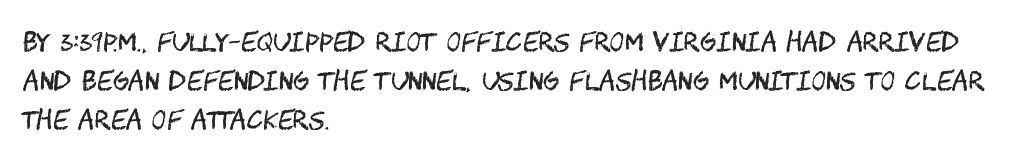
The space between consecutive lines is moderate. In terms of letterspacing, this is plain default setting. This rendering features lettering with no underline. Is the stroke heavy? The answer is a plain regular-or-lighter.
